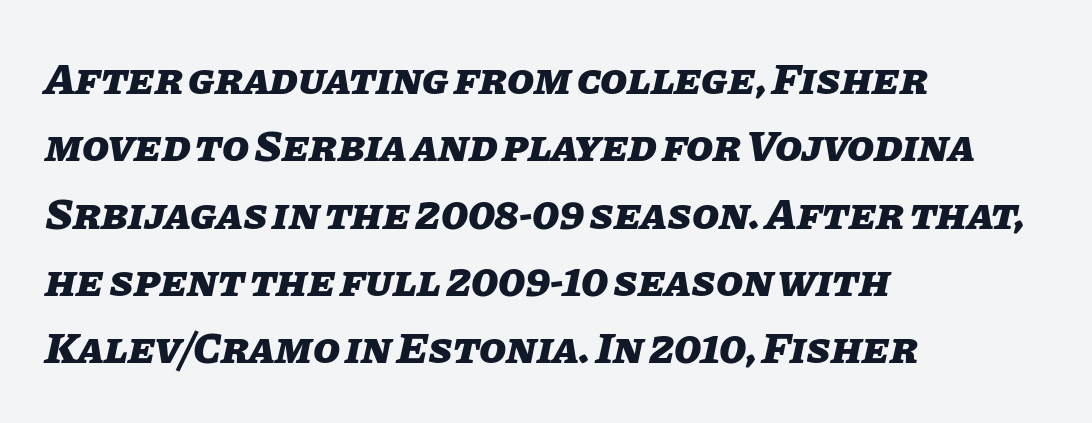
{"italic": "yes", "lean": "right", "slant_degrees": 11, "bold": "yes", "weight": "heavy", "width": "normal", "stroke_contrast": "low", "x_height": "large", "monospaced": "no", "underline": "no", "align": "left", "line_spacing": "normal", "line_spacing_ratio": 1.53, "letter_spacing": "normal", "letter_spacing_em": 0.0, "glyph_px": 44}
